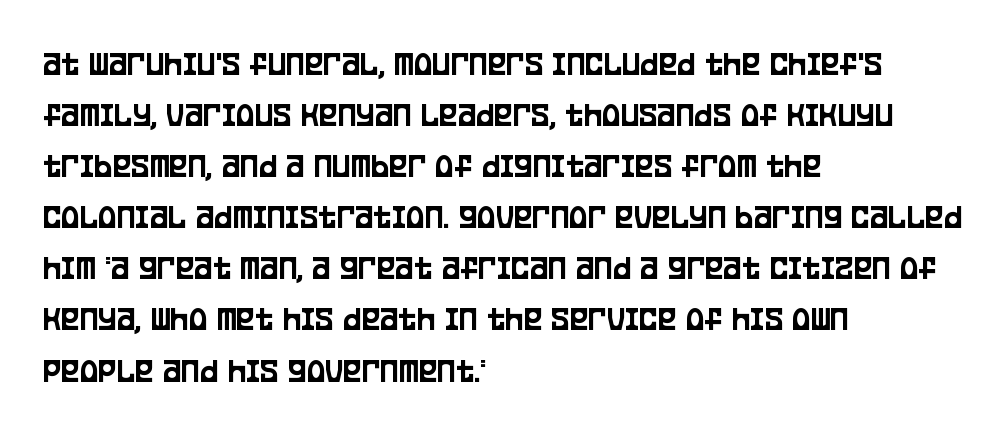
Short and long lines alike share a common starting point at left. This block has exactly the height ordinary leading produces. Descender tails drop into unmarked territory. When letters stand straight like this, we call the style roman or upright. Characters follow at the spacing the type designer built in.
